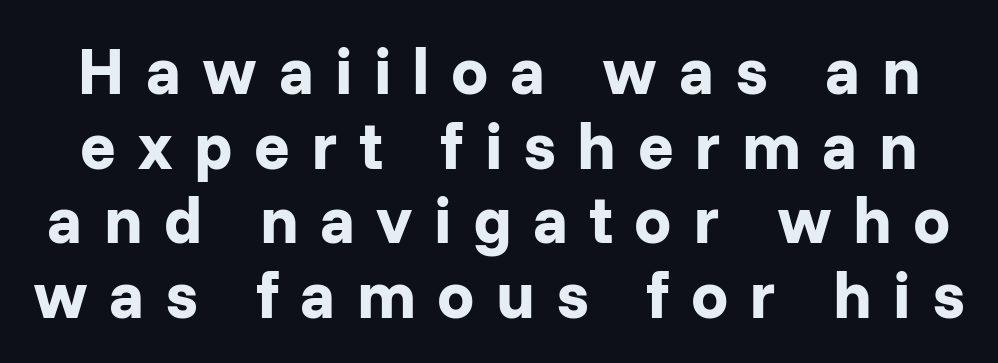
The letters stand straight up with perfectly vertical stems. Nope, no serifs anywhere on these letters. Beneath every word, the page is bare. Each new line begins almost immediately beneath the previous one. Heft: maximum for text — a bold. The face used here is proportionally spaced, like ordinary book or web type.
